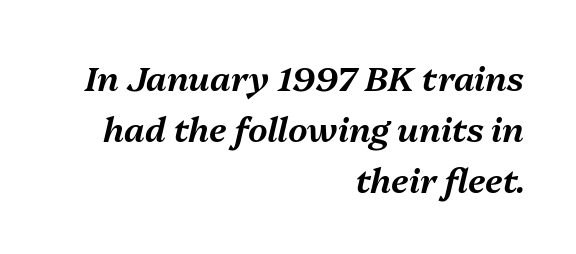
{"italic": "yes", "lean": "right", "slant_degrees": 13, "width": "normal", "stroke_contrast": "medium", "x_height": "medium", "monospaced": "no", "underline": "no", "align": "right", "line_spacing": "normal", "line_spacing_ratio": 1.5, "letter_spacing": "normal", "letter_spacing_em": 0.0, "glyph_px": 34}
